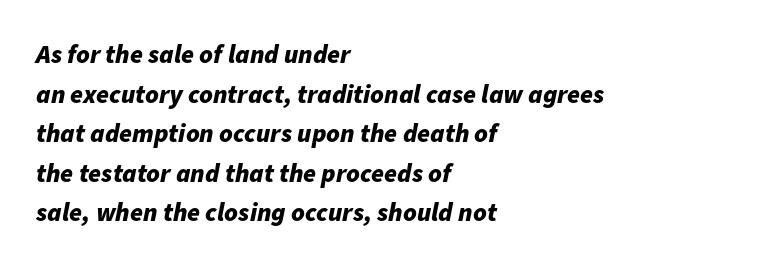
Does extra space separate the letters? No, they use regular spacing. Baseline-to-baseline distance is the conventional proportion of letter height. An italicized treatment has been applied to the whole sample. Nobody drew a line under any word here.
